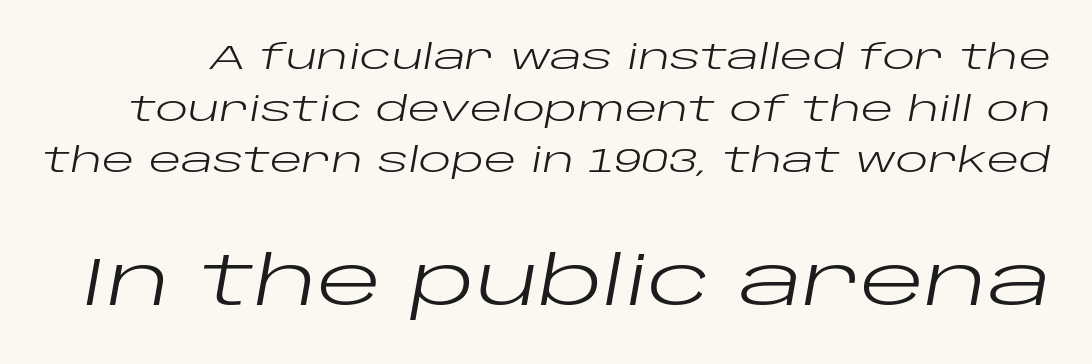
{"italic": "yes", "lean": "right", "slant_degrees": 10, "bold": "no", "weight": "regular", "width": "wide", "stroke_contrast": "low", "x_height": "large", "monospaced": "no", "underline": "no", "line_spacing": "normal", "line_spacing_ratio": 1.52, "letter_spacing": "normal", "letter_spacing_em": 0.0, "larger_block": "second", "size_ratio": 2.0, "glyph_px": 68}
